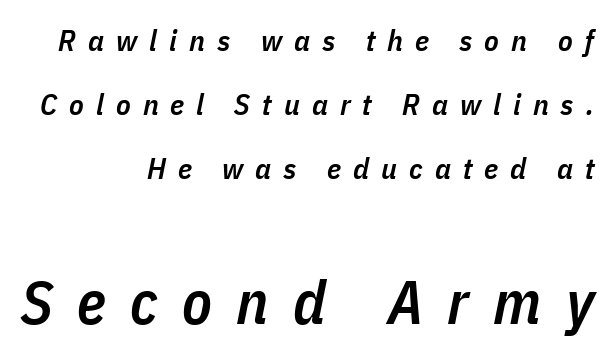
Q: Is the text bold? A: Semi-bold.
Q: Is the text italic (slanted)? A: Yes, it leans right by about 11 degrees.
Q: Is the text underlined? A: No.
Q: How is the paragraph aligned? A: Right-aligned.
Q: Is the spacing between letters normal or unusually wide? A: Unusually wide.
Q: Is the spacing between lines tight, normal or loose? A: Loose.
Q: Which block of text is set in a larger size, the first (top) or the second (bottom)? A: The second (bottom) one.
Q: Width (condensed, normal, or wide)? A: Condensed.
Q: Stroke contrast? A: Low.
Q: x-height? A: Medium.
Q: Monospaced? A: No.
